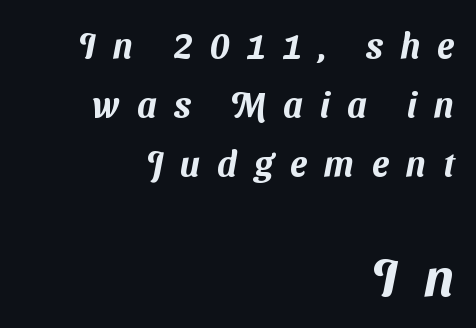
{"serif": "no", "width": "normal", "stroke_contrast": "medium", "x_height": "medium", "monospaced": "no", "underline": "no", "align": "right", "line_spacing": "normal", "line_spacing_ratio": 1.68, "letter_spacing": "wide", "letter_spacing_em": 0.49, "larger_block": "second", "size_ratio": 1.51, "glyph_px": 53}
